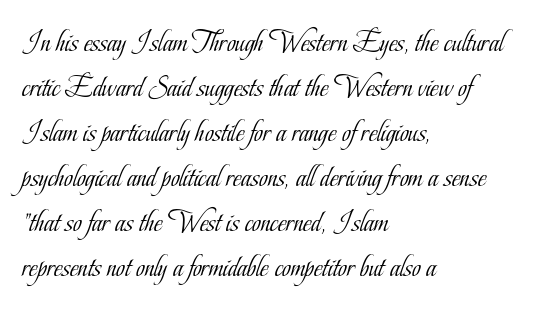
The strokes are not fattened; the text isn't bold. Do the characters align in a grid? No, the font is proportional. Nothing unusual about the tracking: characters are spaced as the font intends. The text was rendered using a seriffed face with decorative stroke endings. This sample is left-justified, so line endings fall wherever the words run out.
